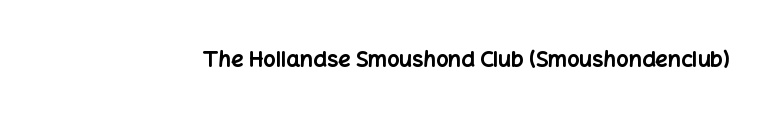
The image shows 22 px bold type, upright; set normal letter spacing, not underlined.
